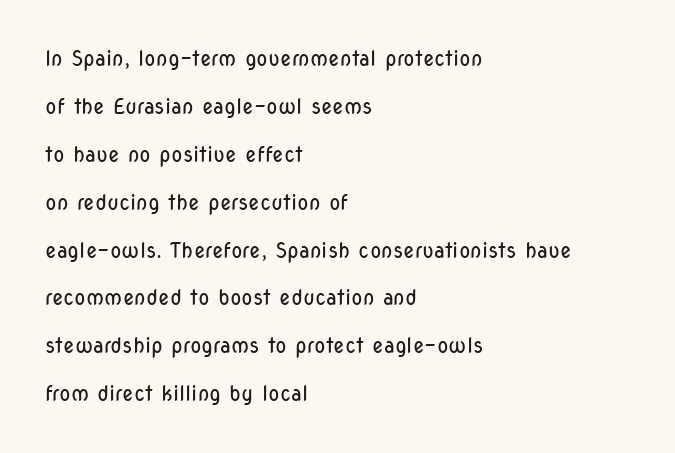
The leading is generous, giving the passage an open texture. The rag falls on the right side of this text block. Descenders are the only things crossing below the line. Ink coverage per letter is moderate at most.
